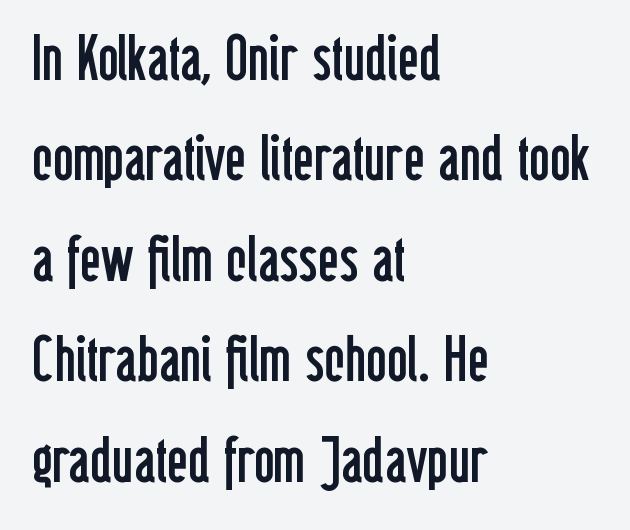
Tracking here is standard; glyphs follow each other at the usual distance. The lines sit at an ordinary, default distance from one another. Every character sits straight up, as roman type does. No feet cap the strokes, marking this as sans-serif type. Note the varied advance widths — an 'i' is clearly narrower than an 'm'. The glyphs are unaccompanied by any horizontal stroke below them.
